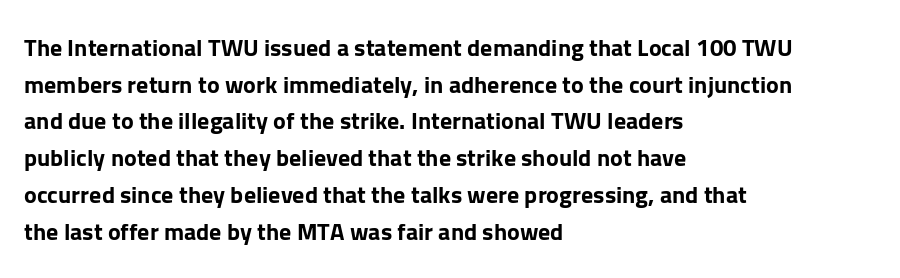
Q: Is the text bold? A: Yes.
Q: Is the text italic (slanted)? A: No, it is upright.
Q: Is the text underlined? A: No.
Q: How is the paragraph aligned? A: Left-aligned.
Q: Is the spacing between letters normal or unusually wide? A: Normal.
Q: Is the spacing between lines tight, normal or loose? A: Normal.
